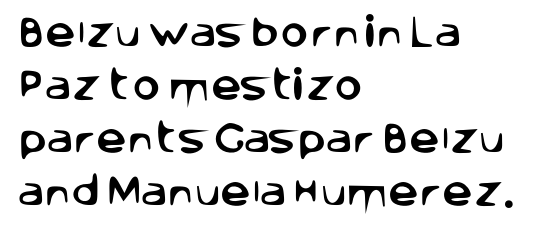
Rule under the text: the space is simply empty. The typesetter chose a ragged-right arrangement here. Regular leading. This sample has the flowing, uneven cadence of proportional lettering. Short note: letters normally spaced. No italicization has been applied; the sample stays upright.
